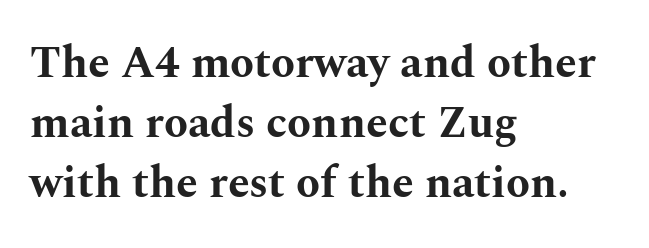
Tall strokes in this sample are plumb rather than angled. The type family on display is of the serif kind. Visually the block forms a straight wall on the left and a jagged coastline on the right. There is no visible air inserted between adjacent glyphs. Quick note: interline space is typical.
